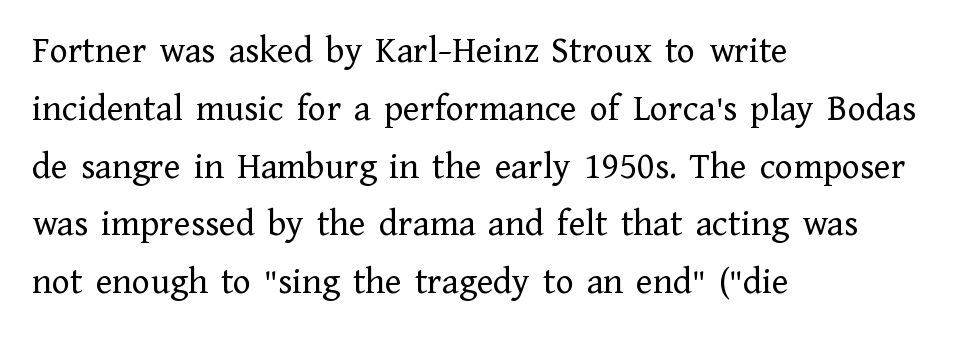
Q: Is the text bold? A: No.
Q: Is the text italic (slanted)? A: No, it is upright.
Q: Is the typeface a serif or a sans-serif typeface? A: Serif.
Q: Is the text underlined? A: No.
Q: How is the paragraph aligned? A: Left-aligned.
Q: Is the spacing between letters normal or unusually wide? A: Normal.
Q: Is the spacing between lines tight, normal or loose? A: Normal.
Q: Width (condensed, normal, or wide)? A: Normal.
Q: Stroke contrast? A: Low.
Q: x-height? A: Medium.
Q: Monospaced? A: No.
